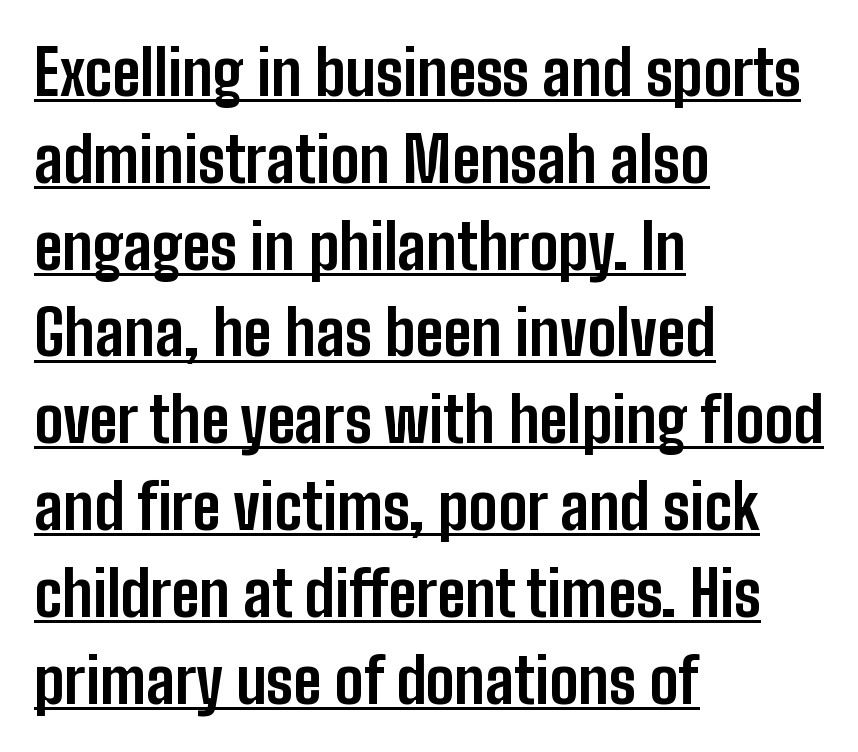
Q: Is the text bold? A: Yes.
Q: Is the text italic (slanted)? A: No, it is upright.
Q: Is the typeface a serif or a sans-serif typeface? A: Sans-serif.
Q: Is the text underlined? A: Yes.
Q: How is the paragraph aligned? A: Left-aligned.
Q: Is the spacing between letters normal or unusually wide? A: Normal.
Q: Is the spacing between lines tight, normal or loose? A: Normal.
Q: Width (condensed, normal, or wide)? A: Condensed.
Q: Stroke contrast? A: Low.
Q: x-height? A: Medium.
Q: Monospaced? A: No.
